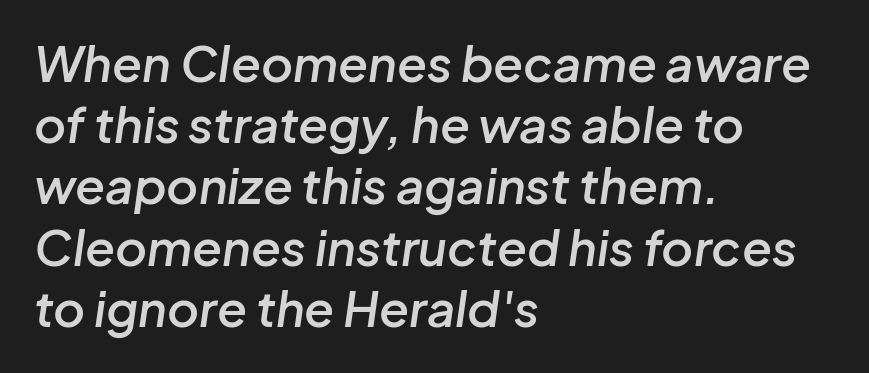
The image shows 49 px semibold type, italic (leaning right); set left-aligned, normal line spacing (1.25x), normal letter spacing, not underlined; low stroke contrast and a medium x-height.
